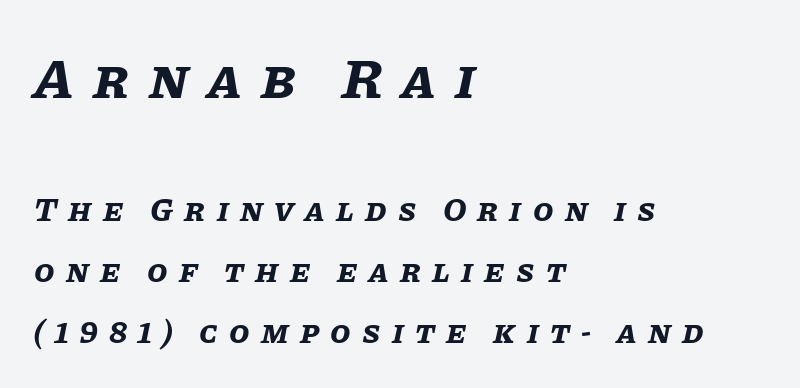
The image shows 57 px bold type, italic (leaning right); set left-aligned, line spacing 1.84x, unusually wide letter spacing (+0.34 em), not underlined; the first (top) block is 1.73x larger; low stroke contrast and a large x-height.
